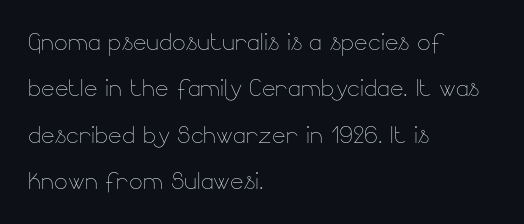
Do the characters align in a grid? No, the font is proportional. One glance says typical: line gaps are just what's usual. Clear beneath every line of the passage. Tall strokes in this sample are plumb rather than angled. What stands out about the letter spacing? Nothing — it is the standard amount.
